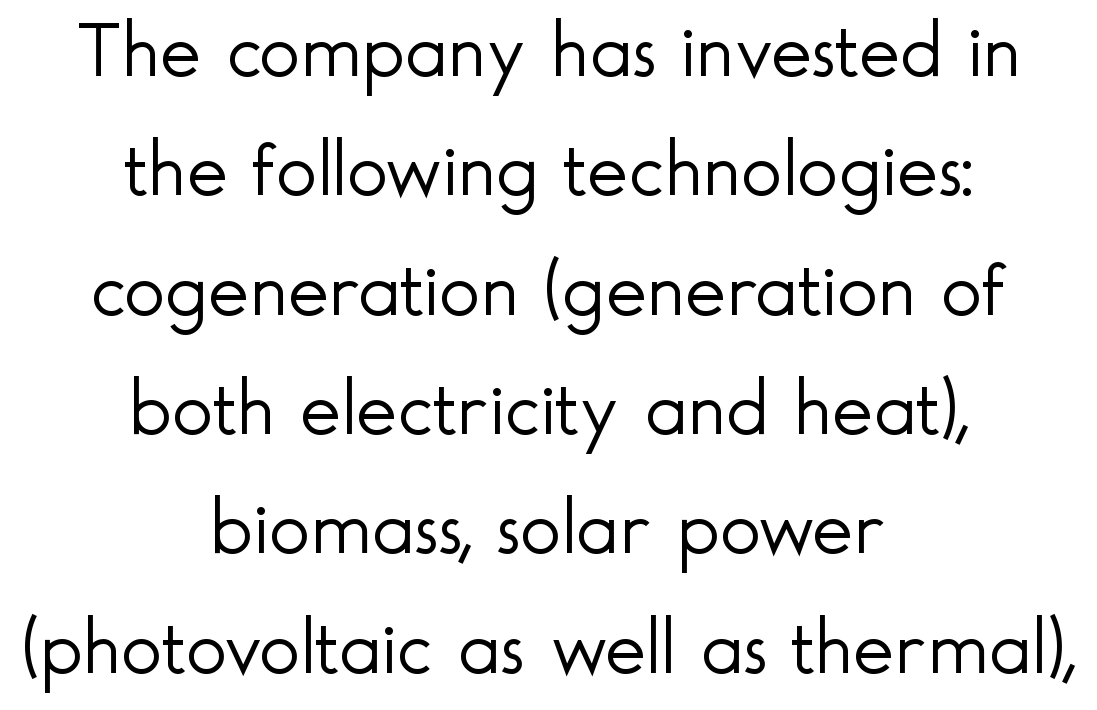
The designer went with a sans here, leaving each stem footless. Where is the straight margin? There isn't one; the lines are centered. Vertical strokes here are truly vertical. Do the characters align in a grid? No, the font is proportional.
